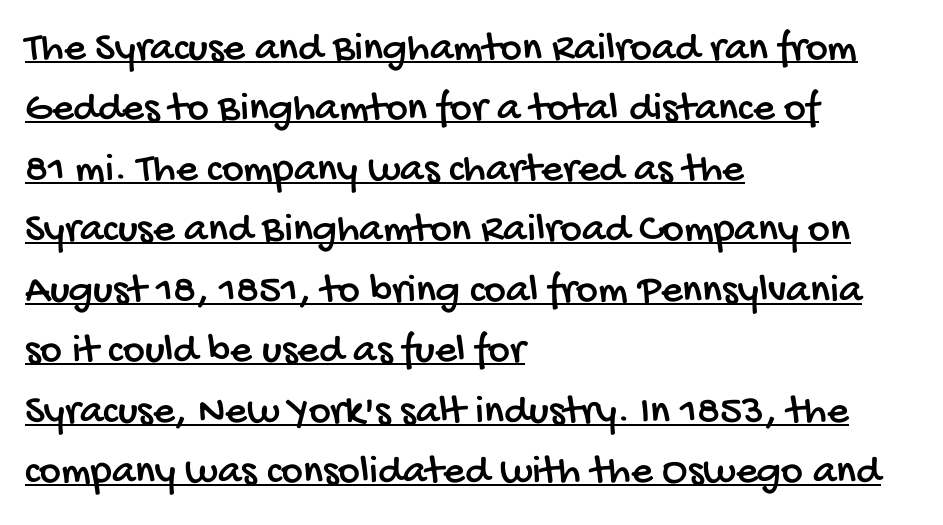
{"serif": "no", "width": "condensed", "stroke_contrast": "low", "x_height": "large", "monospaced": "no", "underline": "yes", "align": "left", "line_spacing": "normal", "line_spacing_ratio": 1.44, "letter_spacing": "normal", "letter_spacing_em": 0.0, "glyph_px": 42}
